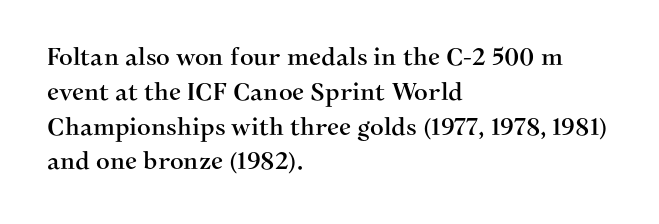
{"italic": "no", "underline": "no", "align": "left", "line_spacing": "normal", "line_spacing_ratio": 1.45, "letter_spacing": "normal", "letter_spacing_em": 0.0, "glyph_px": 24}
